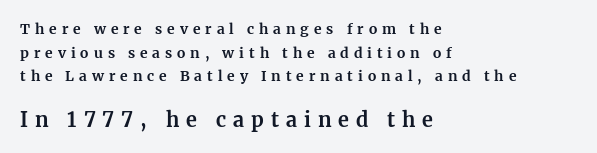
The image shows 20 px bold type, upright; set left-aligned, normal line spacing (1.69x), unusually wide letter spacing (+0.35 em), not underlined; the second (bottom) block is 1.43x larger.
